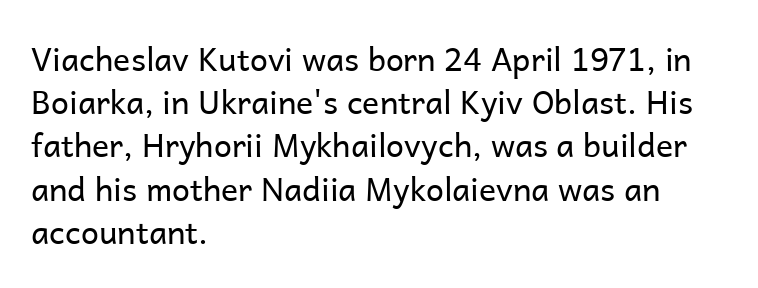
{"serif": "no", "italic": "no", "bold": "no", "weight": "regular", "width": "normal", "stroke_contrast": "low", "x_height": "medium", "monospaced": "no", "underline": "no", "align": "left", "line_spacing": "normal", "line_spacing_ratio": 1.35, "letter_spacing": "normal", "letter_spacing_em": 0.0, "glyph_px": 32}
